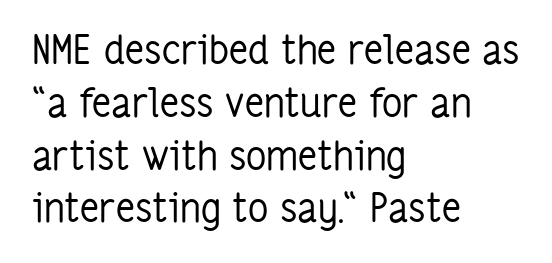
The image shows 40 px regular-weight, condensed sans-serif type, upright; set left-aligned, normal line spacing (1.32x), normal letter spacing, not underlined; low stroke contrast and a medium x-height.
